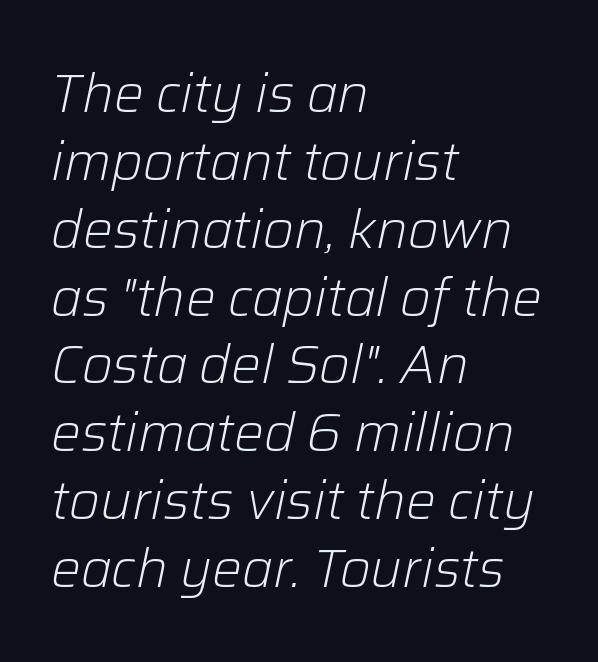
Q: Is the text bold? A: No.
Q: Is the text italic (slanted)? A: Yes, it leans right by about 12 degrees.
Q: Is the text underlined? A: No.
Q: How is the paragraph aligned? A: Left-aligned.
Q: Is the spacing between letters normal or unusually wide? A: Normal.
Q: Is the spacing between lines tight, normal or loose? A: Normal.
Q: Width (condensed, normal, or wide)? A: Normal.
Q: Stroke contrast? A: Low.
Q: x-height? A: Medium.
Q: Monospaced? A: No.
